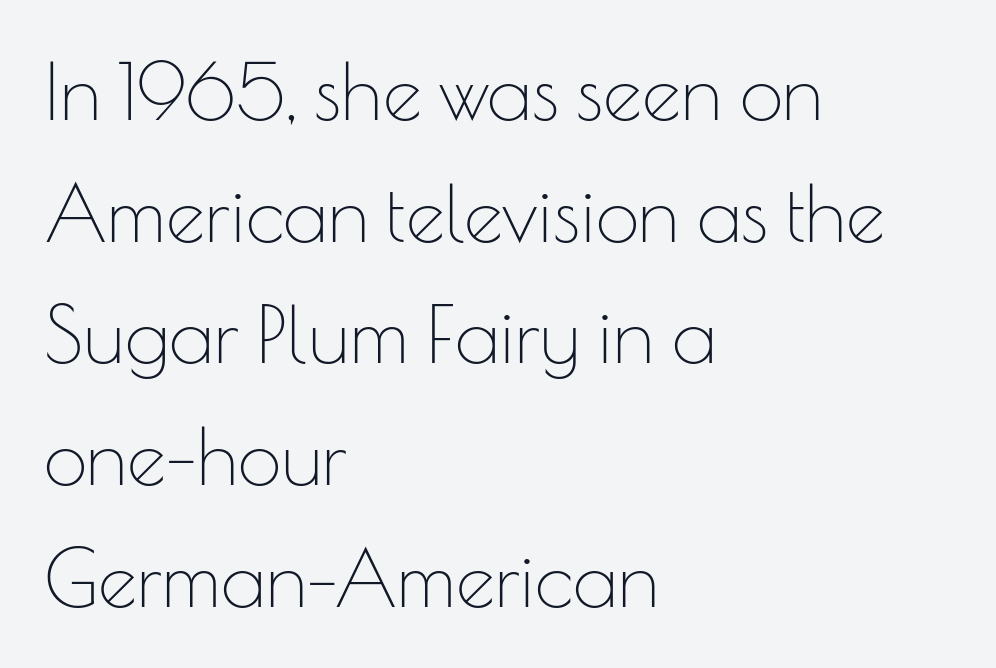
The tracking reads as untouched default to a designer's eye. Check where the strokes stop: nothing finishes them off — pure sans. The characters are drawn with everyday or finer stroke widths. If you measured baseline to baseline, you'd find a middling distance.
